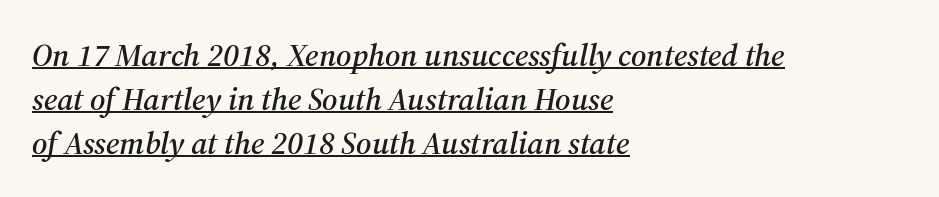
{"serif": "yes", "italic": "yes", "lean": "right", "slant_degrees": 12, "width": "normal", "stroke_contrast": "medium", "x_height": "medium", "monospaced": "no", "underline": "yes", "align": "left", "line_spacing": "normal", "line_spacing_ratio": 1.37, "letter_spacing": "normal", "letter_spacing_em": 0.0, "glyph_px": 32}
